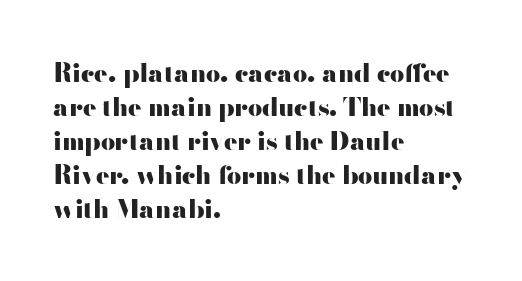
The image shows 25 px bold type, upright; set left-aligned, normal line spacing (1.36x), normal letter spacing, not underlined.
